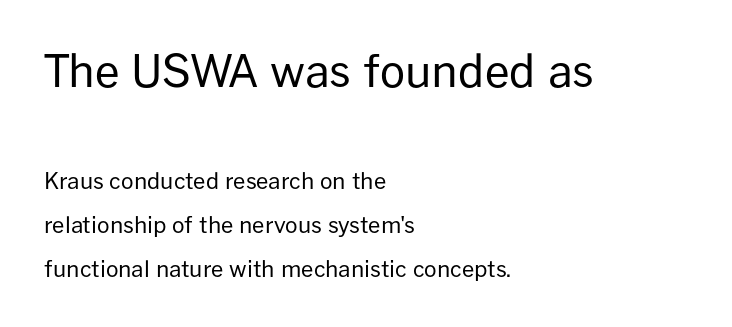
Q: Is the text bold? A: No.
Q: Is the text italic (slanted)? A: No, it is upright.
Q: Is the typeface a serif or a sans-serif typeface? A: Sans-serif.
Q: Is the text underlined? A: No.
Q: How is the paragraph aligned? A: Left-aligned.
Q: Is the spacing between letters normal or unusually wide? A: Normal.
Q: Is the spacing between lines tight, normal or loose? A: Loose.
Q: Which block of text is set in a larger size, the first (top) or the second (bottom)? A: The first (top) one.
Q: Width (condensed, normal, or wide)? A: Normal.
Q: Stroke contrast? A: Low.
Q: x-height? A: Medium.
Q: Monospaced? A: No.
